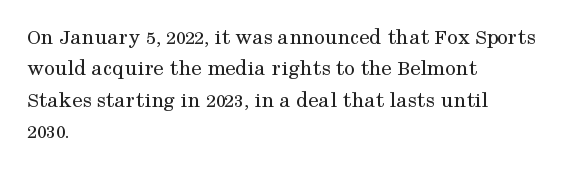
Q: Is the text bold? A: No.
Q: Is the text italic (slanted)? A: No, it is upright.
Q: Is the text underlined? A: No.
Q: How is the paragraph aligned? A: Left-aligned.
Q: Is the spacing between letters normal or unusually wide? A: Normal.
Q: Is the spacing between lines tight, normal or loose? A: Normal.
